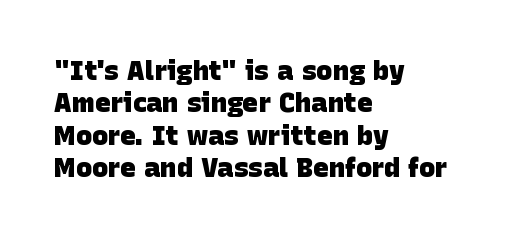
Check the space under the baseline: it is left empty. Does the weight exceed regular? Yes, all the way to bold. Horizontal alignment here is leftward, the default for most running prose. Between one letter and the next there's only the usual sliver of space.
